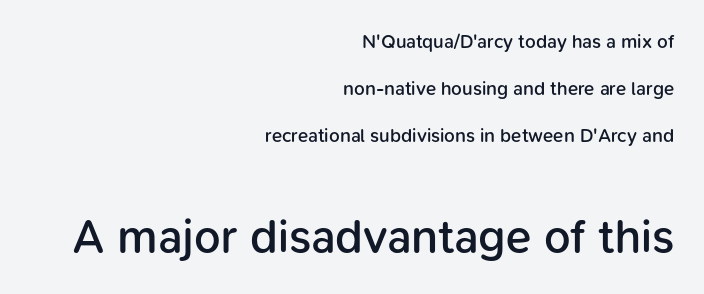
Note: no serifs on the glyphs. Students, observe: this is what heavily led, spacious text looks like. The lines are quadded right. The more generous point size was reserved for the lower chunk. The passage shown has conventional tracking throughout.
